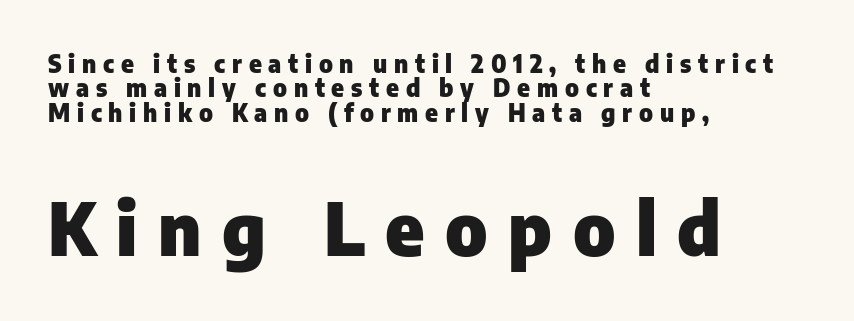
The image shows 73 px heavy sans-serif type, upright; set left-aligned, tight line spacing (1.02x), unusually wide letter spacing (+0.28 em), not underlined; the second (bottom) block is 3.04x larger; low stroke contrast and a medium x-height.
